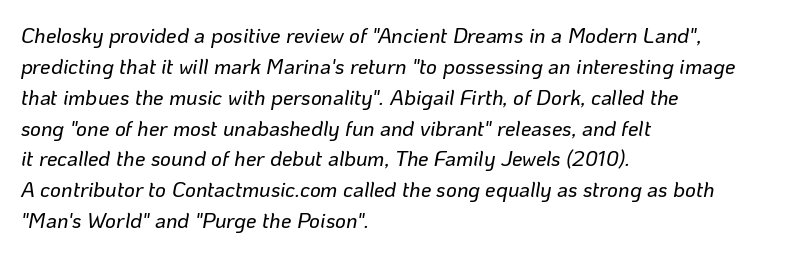
{"italic": "yes", "lean": "right", "slant_degrees": 10, "underline": "no", "align": "left", "line_spacing": "normal", "line_spacing_ratio": 1.47, "letter_spacing": "normal", "letter_spacing_em": 0.0, "glyph_px": 21}
